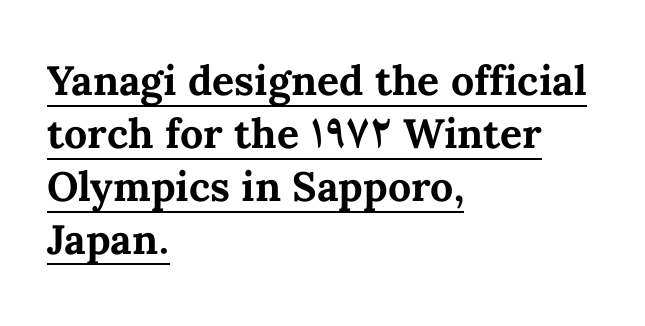
Compared with an ordinary text face, these strokes are far heavier — a full bold. The face used here is proportionally spaced, like ordinary book or web type. Looks like someone drew a line under every word here. Alignment: flush left.
